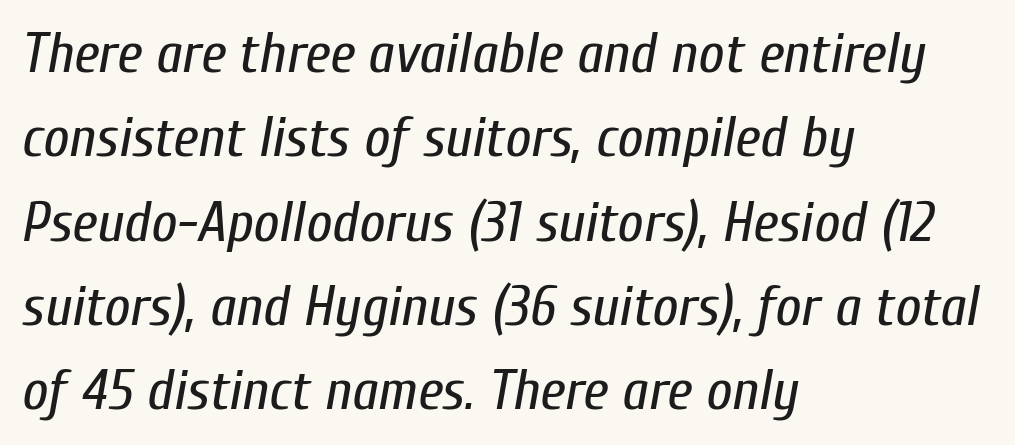
The image shows 57 px regular-weight, condensed type, italic (leaning right); set left-aligned, normal line spacing (1.48x), normal letter spacing, not underlined; low stroke contrast and a medium x-height.
